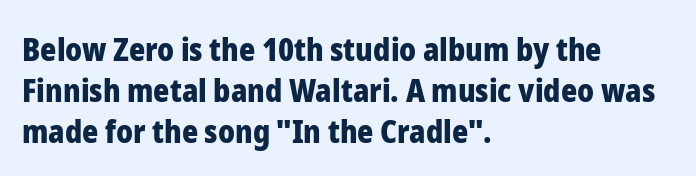
Do the characters align in a grid? No, the font is proportional. Classification — sans serif. Emphasis by weight is at full strength: bold. Summary of vertical rhythm: regular, with standard interline spacing.
